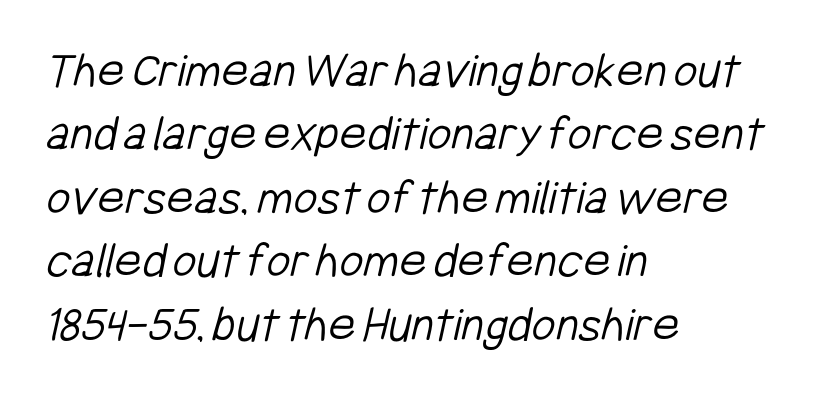
Q: Is the text bold? A: No.
Q: Is the typeface a serif or a sans-serif typeface? A: Sans-serif.
Q: Is the text underlined? A: No.
Q: How is the paragraph aligned? A: Left-aligned.
Q: Is the spacing between letters normal or unusually wide? A: Normal.
Q: Width (condensed, normal, or wide)? A: Condensed.
Q: Stroke contrast? A: Low.
Q: x-height? A: Medium.
Q: Monospaced? A: No.
